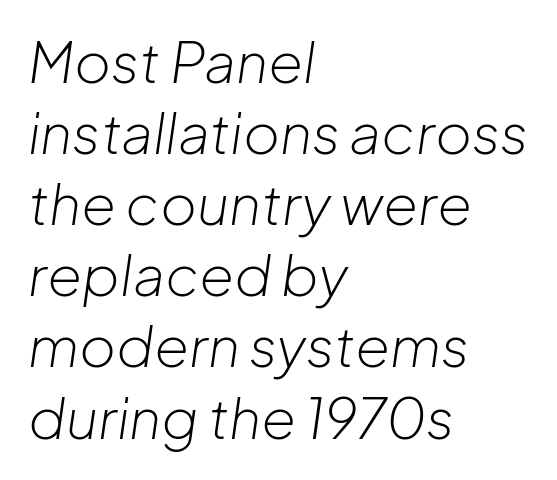
The text carries the slant typical of an italic or oblique font. The passage is arranged the way most books set body copy — flush left. Descenders hang freely into open space. The typeface has the unassuming heft of standard copy or less.
